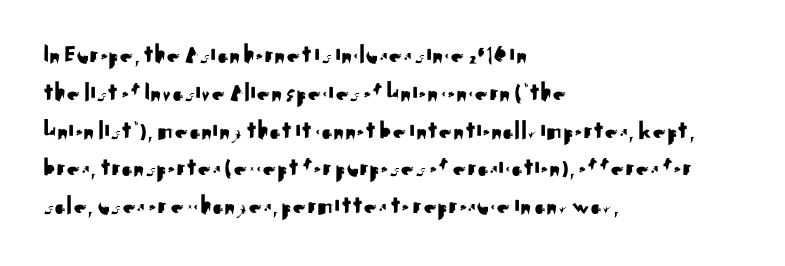
The ragged edge is on the right, which tells us the setting is flush left. Underline: absent. Does the leading feel generous? No, just average. The type is set solid horizontally, with unmodified tracking.
